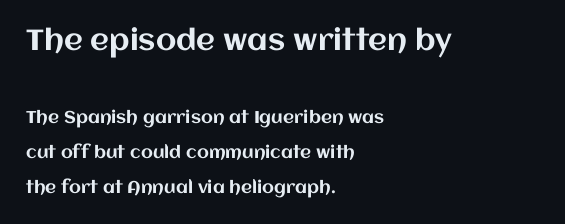
The gap between lines stays unmarked. Whoever set this chose breathing room over compactness in the vertical rhythm. When letters stand straight like this, we call the style roman or upright. The text block is weighted toward the left margin, trailing off unevenly rightward. Larger block? The one above; the one below is distinctly smaller. The passage shown is typed in a proportional face where columns would drift.
